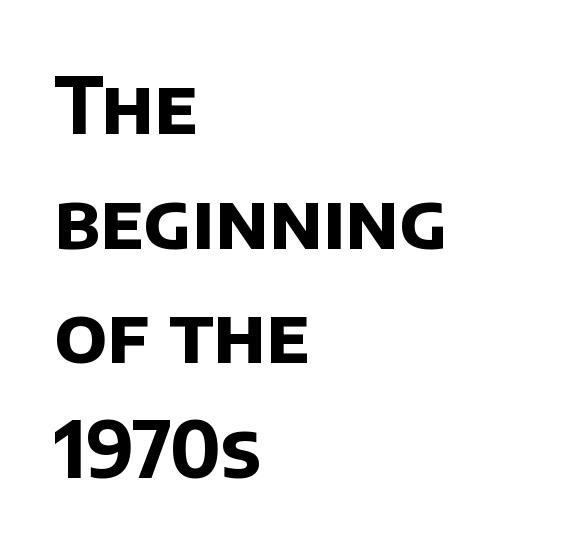
Q: Is the text bold? A: Yes.
Q: Is the typeface a serif or a sans-serif typeface? A: Sans-serif.
Q: Is the text underlined? A: No.
Q: How is the paragraph aligned? A: Left-aligned.
Q: Is the spacing between letters normal or unusually wide? A: Normal.
Q: Is the spacing between lines tight, normal or loose? A: Normal.
Q: Width (condensed, normal, or wide)? A: Normal.
Q: Stroke contrast? A: Low.
Q: x-height? A: Large.
Q: Monospaced? A: No.
